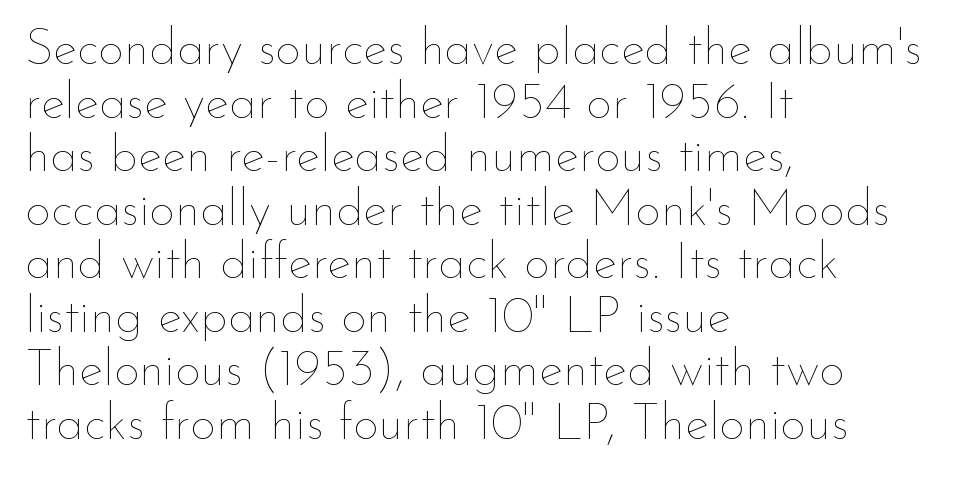
The image shows 51 px thin type, upright; set left-aligned, tight line spacing (1.05x), normal letter spacing, not underlined; low stroke contrast and a small x-height.
